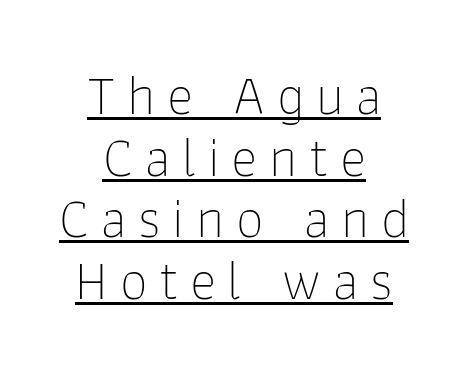
The image shows 56 px thin sans-serif type, upright; set centered, tight line spacing (1.1x), unusually wide letter spacing (+0.21 em), underlined; low stroke contrast and a medium x-height.
